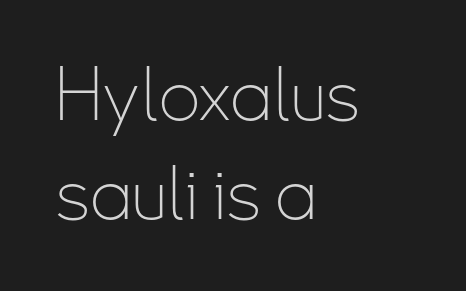
The image shows 73 px thin, condensed sans-serif type, upright; set left-aligned, normal line spacing (1.35x), normal letter spacing, not underlined; low stroke contrast and a small x-height.
